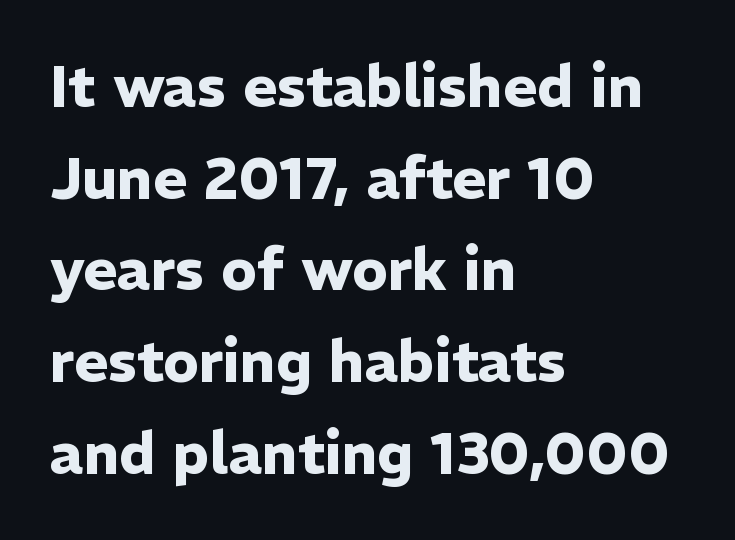
This block has exactly the height ordinary leading produces. Quick note: not italic, upright. The rendering uses natural spacing where letterforms have individual widths. Letterform terminals end flat and unadorned throughout the passage. Standard letterfit; no display-style spreading of the glyphs.
